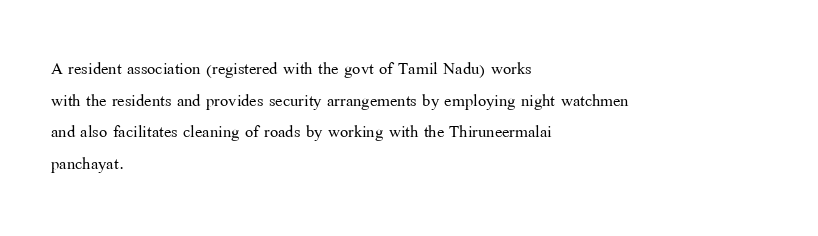
Q: Is the text bold? A: No.
Q: Is the text italic (slanted)? A: No, it is upright.
Q: Is the text underlined? A: No.
Q: How is the paragraph aligned? A: Left-aligned.
Q: Is the spacing between letters normal or unusually wide? A: Normal.
Q: Is the spacing between lines tight, normal or loose? A: Normal.
